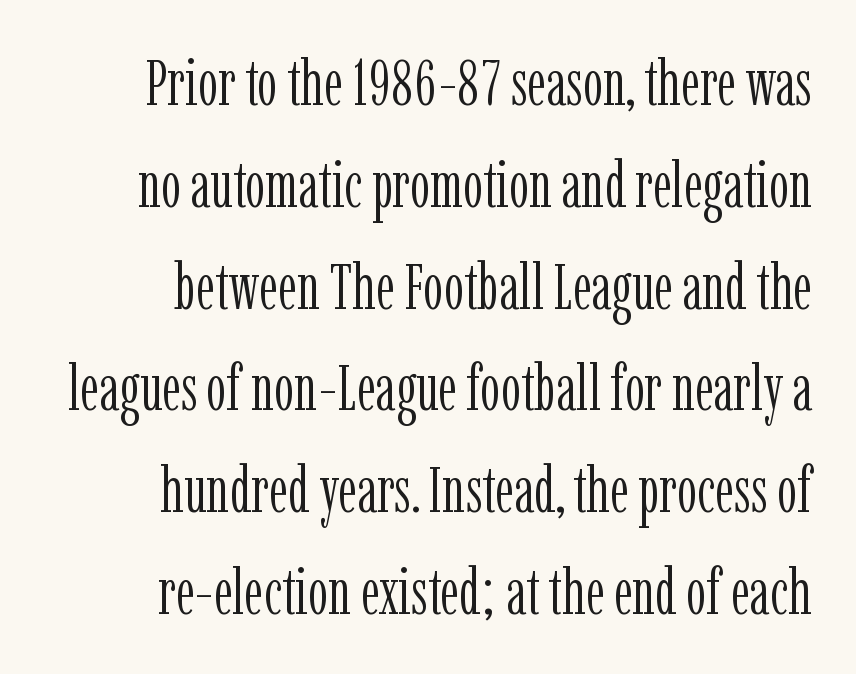
Letter spacing: default. When letters stand straight like this, we call the style roman or upright. No chunkiness to these letters — they're not bold. The compositor pushed each line to the right boundary. Leading matches the norm, producing a regular column. A typesetter would label this face a serif.
